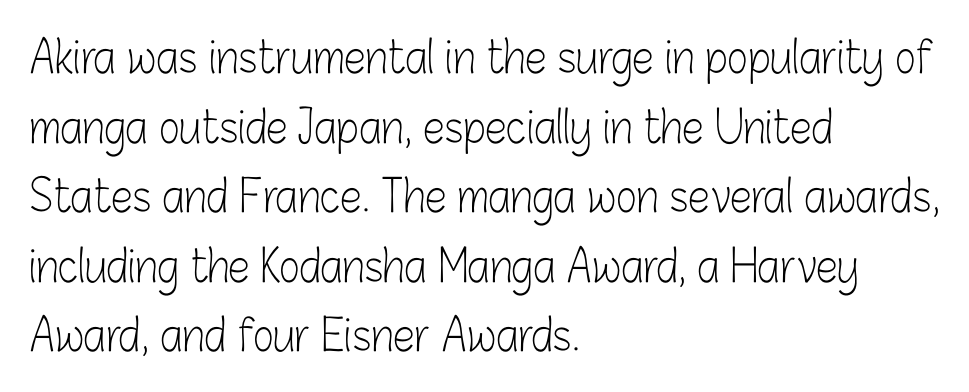
Ink coverage per letter is moderate at most. One-word summary of the alignment: left. The type is set solid horizontally, with unmodified tracking. I'd call this a sans setting — the letters go barefoot. Posture: vertical. Does the leading feel generous? No, just average.
